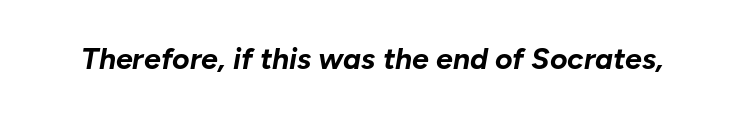
Q: Is the text bold? A: Yes.
Q: Is the text italic (slanted)? A: Yes, it leans right by about 10 degrees.
Q: Is the text underlined? A: No.
Q: Is the spacing between letters normal or unusually wide? A: Normal.
Q: Width (condensed, normal, or wide)? A: Normal.
Q: Stroke contrast? A: Low.
Q: x-height? A: Medium.
Q: Monospaced? A: No.
